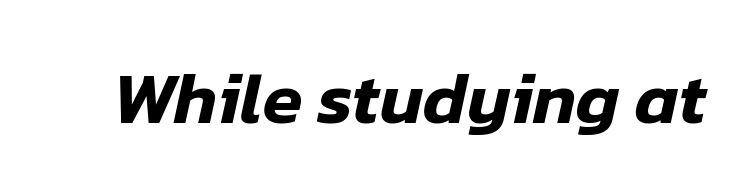
{"italic": "yes", "lean": "right", "slant_degrees": 12, "width": "normal", "stroke_contrast": "low", "x_height": "medium", "monospaced": "no", "underline": "no", "letter_spacing": "normal", "letter_spacing_em": 0.0, "glyph_px": 73}
